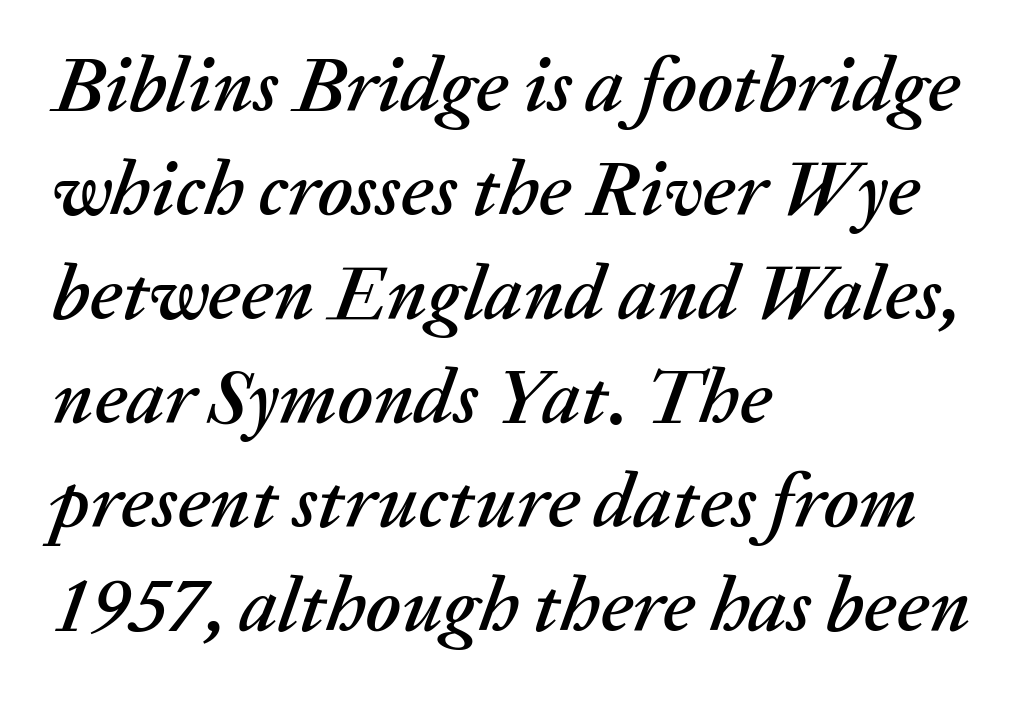
Italic: yes, the glyphs are oblique. Nothing unusual about the tracking: characters are spaced as the font intends. Only glyphs here, with clear space below each row. A classic flush-left, rag-right setting is used for this passage. The block of text has a typical density, with ordinary space between rows.
